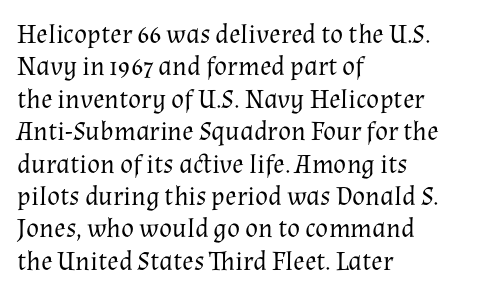
Q: Is the text bold? A: No.
Q: Is the text italic (slanted)? A: No, it is upright.
Q: Is the text underlined? A: No.
Q: How is the paragraph aligned? A: Left-aligned.
Q: Is the spacing between letters normal or unusually wide? A: Normal.
